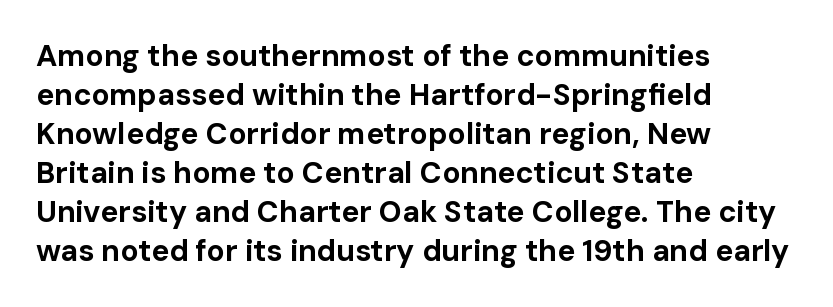
{"serif": "no", "italic": "no", "bold": "yes", "weight": "bold", "width": "normal", "stroke_contrast": "low", "x_height": "medium", "monospaced": "no", "underline": "no", "align": "left", "line_spacing": "normal", "line_spacing_ratio": 1.3, "letter_spacing": "normal", "letter_spacing_em": 0.0, "glyph_px": 30}
